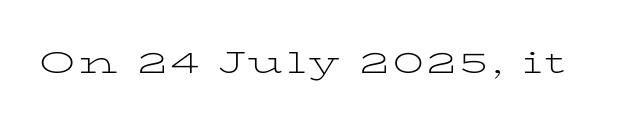
{"serif": "yes", "italic": "no", "bold": "no", "weight": "light", "width": "wide", "stroke_contrast": "low", "x_height": "medium", "monospaced": "no", "underline": "no", "glyph_px": 30}
